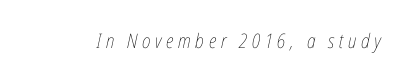
The image shows 20 px text type, italic (leaning right); set unusually wide letter spacing (+0.23 em), not underlined.
